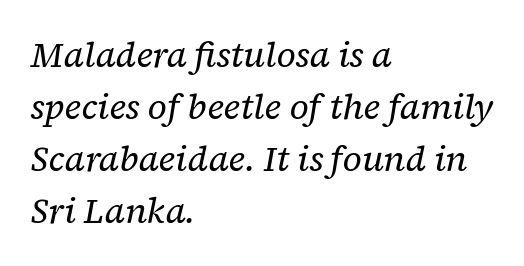
You can tell from the footed stems that serif type was used. Descenders are the only things crossing below the line. The typography opts for an oblique posture over an upright one. In terms of letterspacing, this is plain default setting. This sample has the flowing, uneven cadence of proportional lettering.
